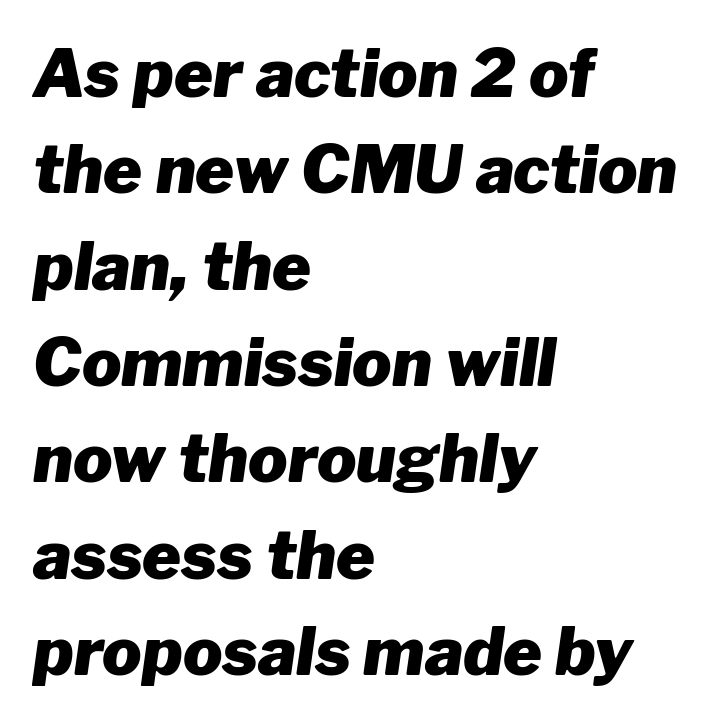
{"italic": "yes", "lean": "right", "slant_degrees": 8, "bold": "yes", "weight": "heavy", "width": "normal", "stroke_contrast": "low", "x_height": "medium", "monospaced": "no", "underline": "no", "align": "left", "line_spacing": "normal", "line_spacing_ratio": 1.46, "letter_spacing": "normal", "letter_spacing_em": 0.0, "glyph_px": 66}
